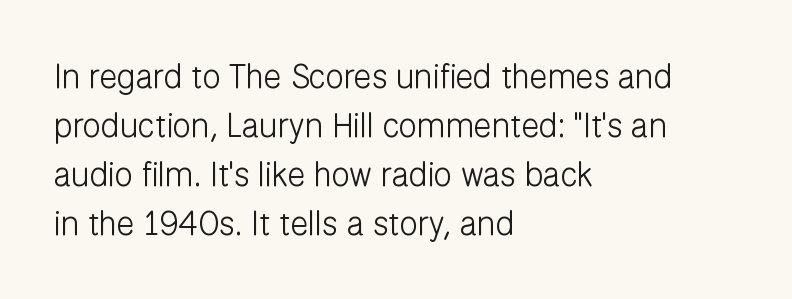
The image shows 33 px light sans-serif type, upright; set left-aligned, normal line spacing (1.48x), normal letter spacing, not underlined; low stroke contrast and a medium x-height.
